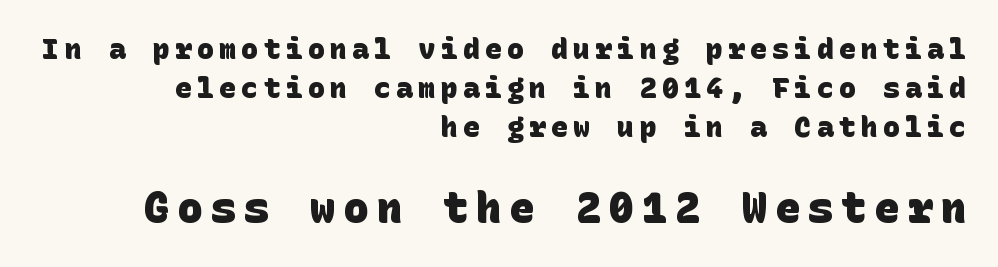
Q: Is the text bold? A: Yes.
Q: Is the typeface a serif or a sans-serif typeface? A: Sans-serif.
Q: Is the text underlined? A: No.
Q: How is the paragraph aligned? A: Right-aligned.
Q: Is the spacing between lines tight, normal or loose? A: Normal.
Q: Which block of text is set in a larger size, the first (top) or the second (bottom)? A: The second (bottom) one.
Q: Width (condensed, normal, or wide)? A: Normal.
Q: Stroke contrast? A: Low.
Q: x-height? A: Large.
